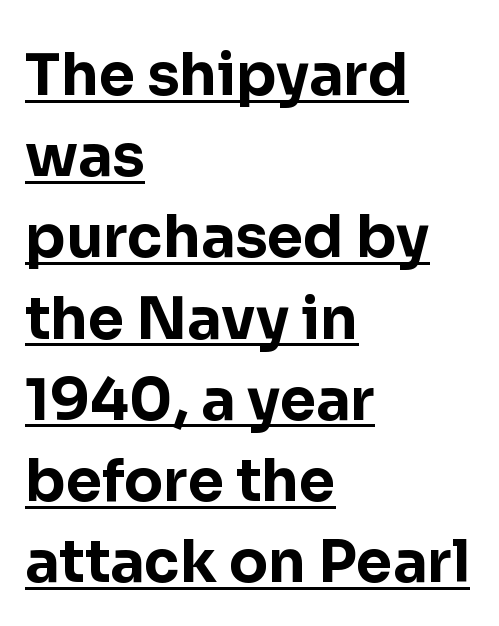
Style check: upright. Each line starts at the same left margin while the right side varies. Serif or sans? Sans — the stroke terminals are bare. Summary of weight: heavy, a full bold. The block of text has a typical density, with ordinary space between rows. Like a heading marked for emphasis, these lines bear an underscore.
